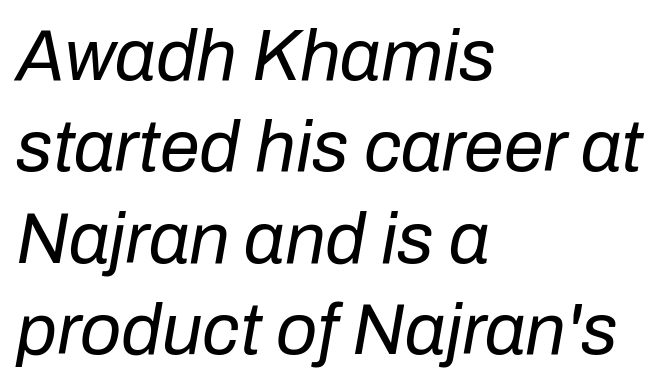
{"italic": "yes", "lean": "right", "slant_degrees": 10, "bold": "no", "weight": "regular", "width": "normal", "stroke_contrast": "low", "x_height": "medium", "monospaced": "no", "underline": "no", "align": "left", "line_spacing": "normal", "line_spacing_ratio": 1.27, "letter_spacing": "normal", "letter_spacing_em": 0.0, "glyph_px": 72}
